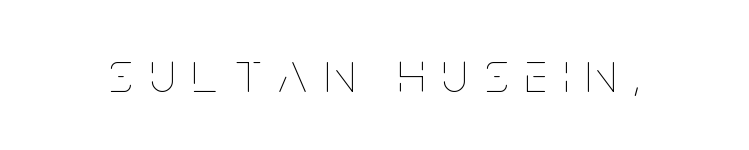
{"italic": "no", "bold": "no", "weight": "thin", "width": "condensed", "stroke_contrast": "low", "x_height": "large", "monospaced": "no", "underline": "no", "letter_spacing": "wide", "letter_spacing_em": 0.3, "glyph_px": 58}
